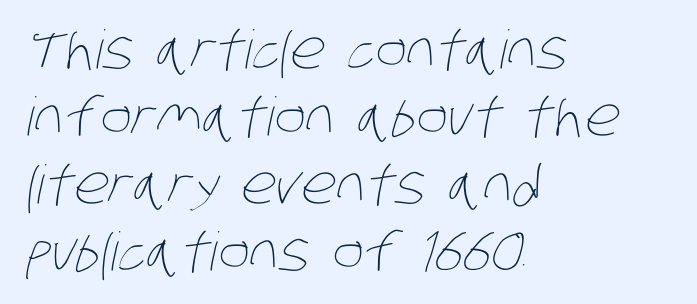
The font sits on the lighter half of the weight spectrum, regular included. This rendering features lettering with no underline. Each line starts at the same left margin while the right side varies. There is no visible air inserted between adjacent glyphs. A normal amount of white space separates one row of letters from the next. Is this a fixed-width face? No — the glyphs have proportional, varying widths.
